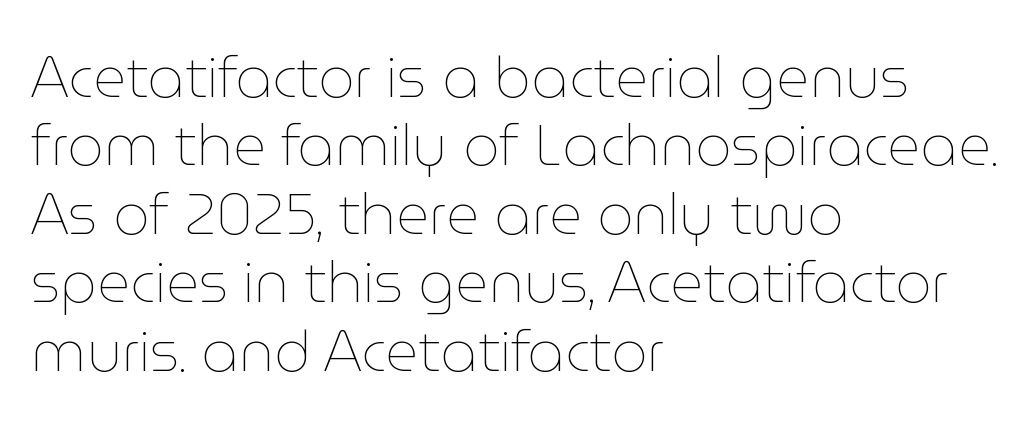
{"italic": "no", "bold": "no", "weight": "thin", "width": "normal", "stroke_contrast": "low", "x_height": "medium", "monospaced": "no", "underline": "no", "align": "left", "line_spacing_ratio": 1.2, "letter_spacing": "normal", "letter_spacing_em": 0.0, "glyph_px": 57}
